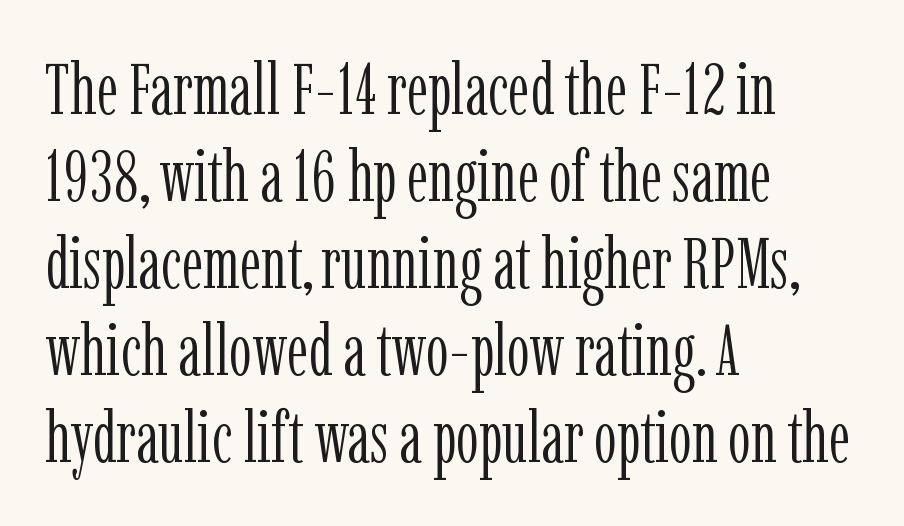
Q: Is the text bold? A: No.
Q: Is the text italic (slanted)? A: No, it is upright.
Q: Is the typeface a serif or a sans-serif typeface? A: Serif.
Q: Is the text underlined? A: No.
Q: How is the paragraph aligned? A: Left-aligned.
Q: Is the spacing between letters normal or unusually wide? A: Normal.
Q: Width (condensed, normal, or wide)? A: Condensed.
Q: Stroke contrast? A: Low.
Q: x-height? A: Medium.
Q: Monospaced? A: No.
